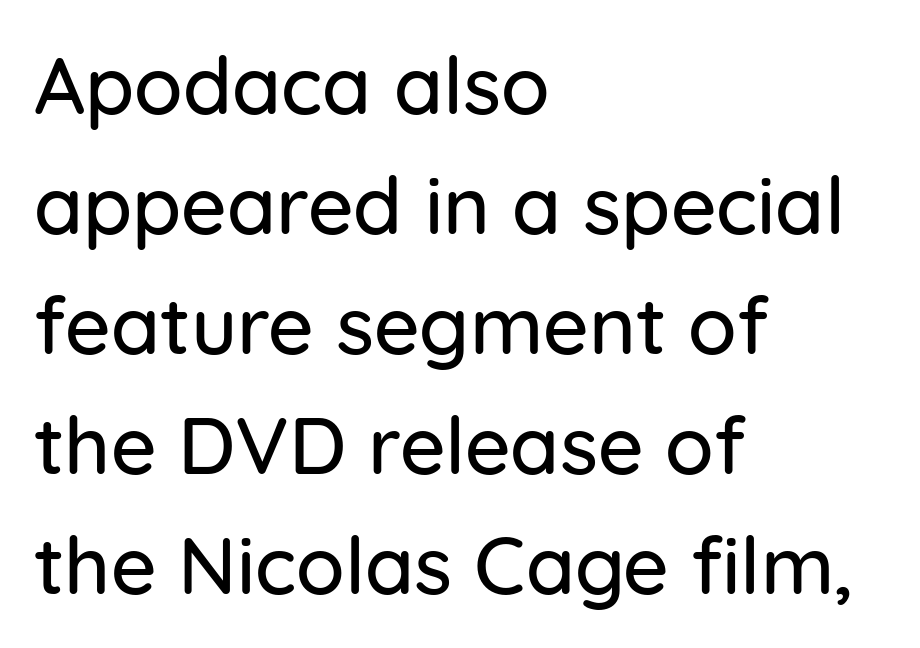
Q: Is the text italic (slanted)? A: No, it is upright.
Q: Is the typeface a serif or a sans-serif typeface? A: Sans-serif.
Q: Is the text underlined? A: No.
Q: How is the paragraph aligned? A: Left-aligned.
Q: Is the spacing between letters normal or unusually wide? A: Normal.
Q: Is the spacing between lines tight, normal or loose? A: Normal.
Q: Width (condensed, normal, or wide)? A: Normal.
Q: Stroke contrast? A: Low.
Q: x-height? A: Medium.
Q: Monospaced? A: No.
